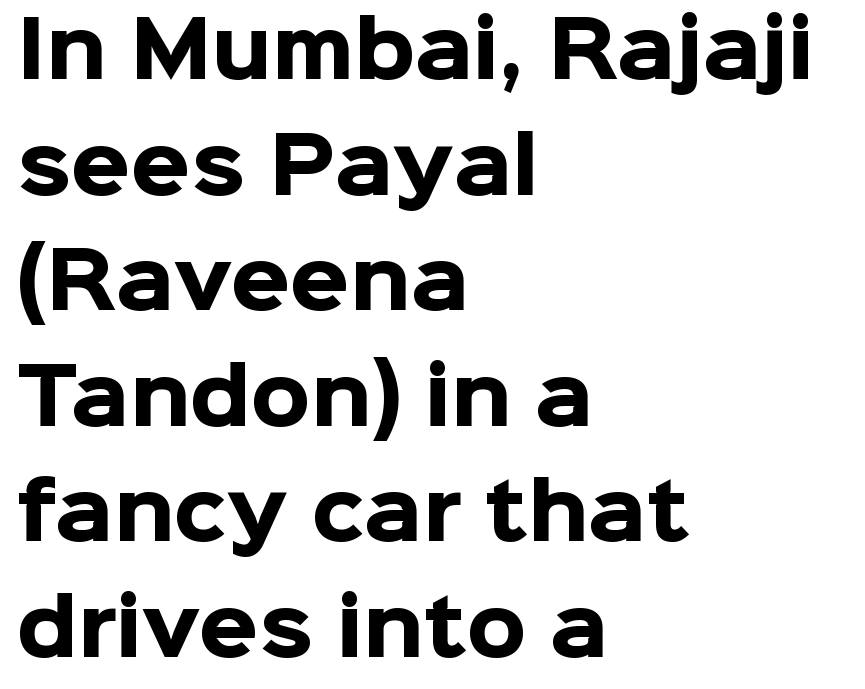
The image shows 76 px heavy sans-serif type, upright; set left-aligned, normal line spacing (1.52x), normal letter spacing, not underlined; low stroke contrast and a medium x-height.
